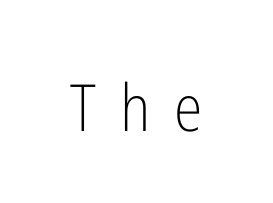
You can tell it's not italic because the verticals are truly vertical. What stands out about the letter spacing? Its width — letters are far apart. The letters advance in unequal steps, a hallmark of proportional type. Stem width sits at or under what a default text font uses. Honestly, there is no underline to notice here at all.
